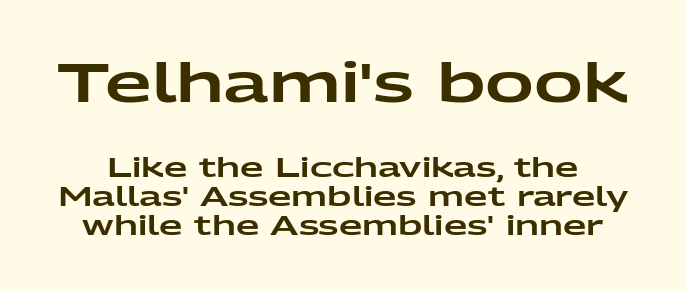
Grotesque or geometric, the face here clearly has no serifs. These lines keep a tight, regular rhythm from letter to letter. Honestly, there is no underline to notice here at all. The composition opens big and finishes small.
